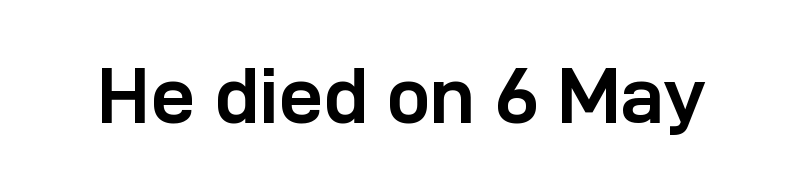
The image shows 79 px semibold sans-serif type, upright; set normal letter spacing, not underlined; low stroke contrast and a medium x-height.
